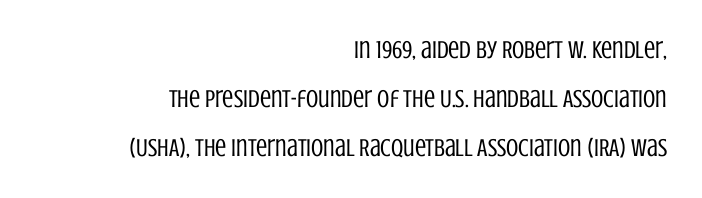
The image shows 25 px text type, upright; set right-aligned, loose line spacing (1.97x), normal letter spacing, not underlined.
